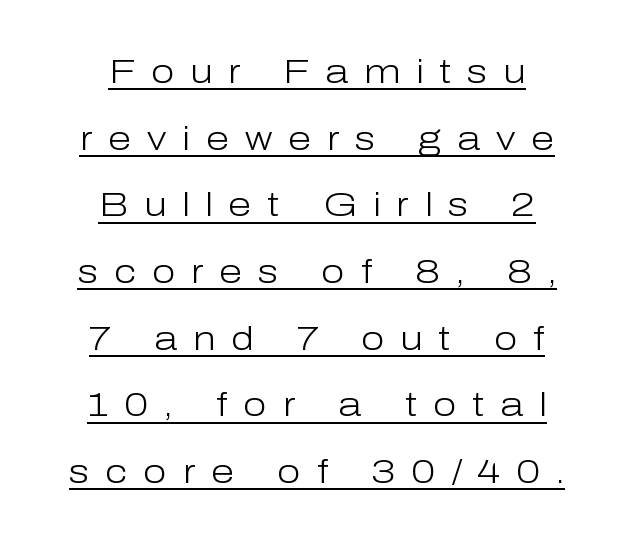
{"serif": "no", "italic": "no", "bold": "no", "weight": "light", "width": "normal", "stroke_contrast": "low", "x_height": "medium", "monospaced": "no", "underline": "yes", "align": "center", "line_spacing": "loose", "line_spacing_ratio": 1.96, "letter_spacing": "wide", "letter_spacing_em": 0.46, "glyph_px": 34}
